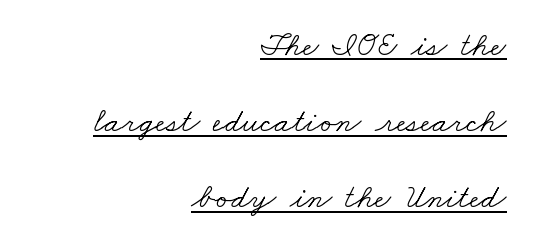
{"serif": "yes", "bold": "no", "weight": "light", "width": "wide", "stroke_contrast": "low", "x_height": "small", "monospaced": "no", "underline": "yes", "align": "right", "line_spacing": "loose", "line_spacing_ratio": 2.24, "letter_spacing": "normal", "letter_spacing_em": 0.0, "glyph_px": 34}
